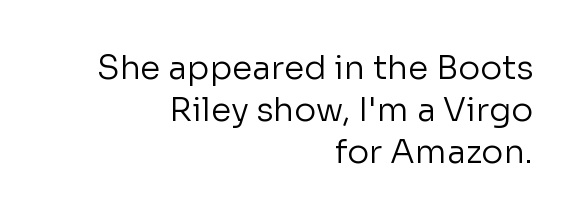
Q: Is the text bold? A: No.
Q: Is the text italic (slanted)? A: No, it is upright.
Q: Is the typeface a serif or a sans-serif typeface? A: Sans-serif.
Q: Is the text underlined? A: No.
Q: How is the paragraph aligned? A: Right-aligned.
Q: Is the spacing between letters normal or unusually wide? A: Normal.
Q: Is the spacing between lines tight, normal or loose? A: Normal.
Q: Width (condensed, normal, or wide)? A: Normal.
Q: Stroke contrast? A: Low.
Q: x-height? A: Medium.
Q: Monospaced? A: No.
